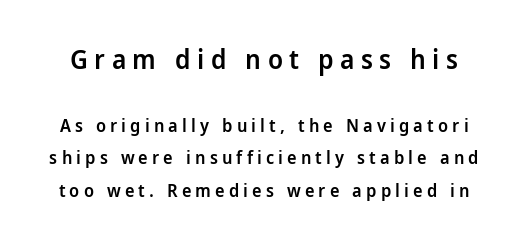
{"italic": "no", "bold": "semi", "underline": "no", "line_spacing_ratio": 1.82, "letter_spacing": "wide", "letter_spacing_em": 0.23, "larger_block": "first", "size_ratio": 1.5, "glyph_px": 27}
